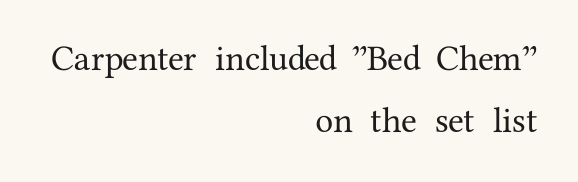
The lettering stays uniformly vertical, giving the passage a roman look. Line ends are locked; line starts wander. Tracking value appears to be zero — textbook default spacing. Nobody drew a line under any word here. The text was rendered using a seriffed face with decorative stroke endings. Is this a fixed-width face? No — the glyphs have proportional, varying widths.
